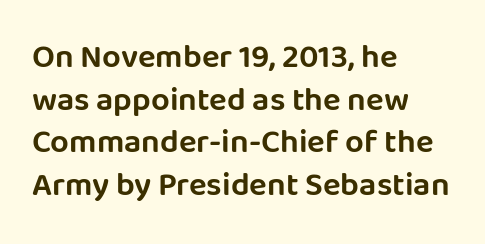
The image shows 33 px sans-serif type, upright; set left-aligned, normal line spacing (1.29x), normal letter spacing, not underlined; low stroke contrast and a large x-height.
